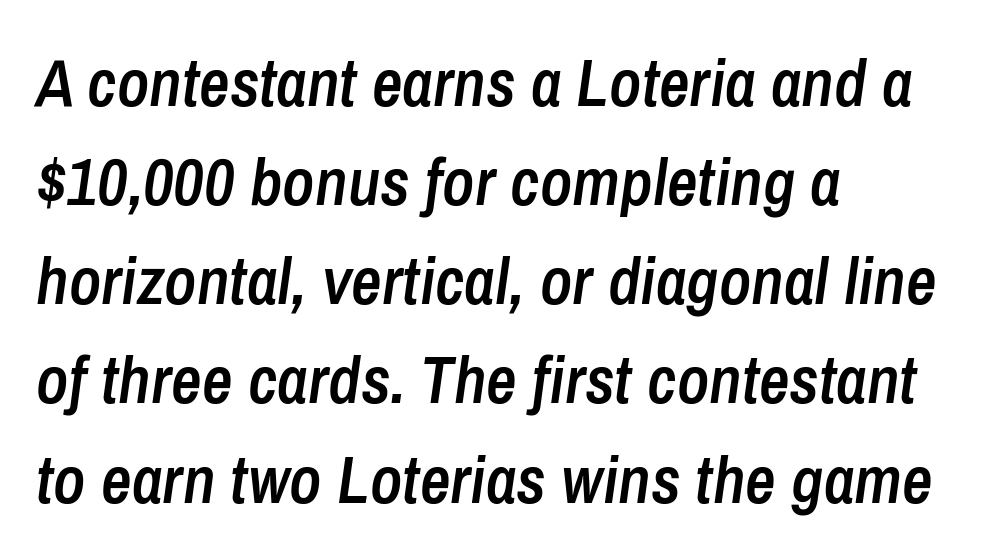
The image shows 67 px semibold, condensed type, italic (leaning right); set left-aligned, normal line spacing (1.48x), normal letter spacing, not underlined; low stroke contrast and a medium x-height.
